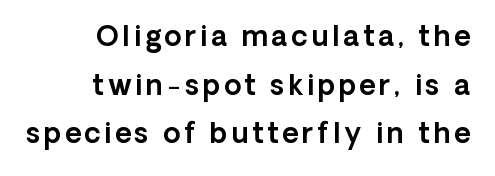
Q: Is the text italic (slanted)? A: No, it is upright.
Q: Is the typeface a serif or a sans-serif typeface? A: Sans-serif.
Q: Is the text underlined? A: No.
Q: How is the paragraph aligned? A: Right-aligned.
Q: Width (condensed, normal, or wide)? A: Normal.
Q: x-height? A: Medium.
Q: Monospaced? A: No.
